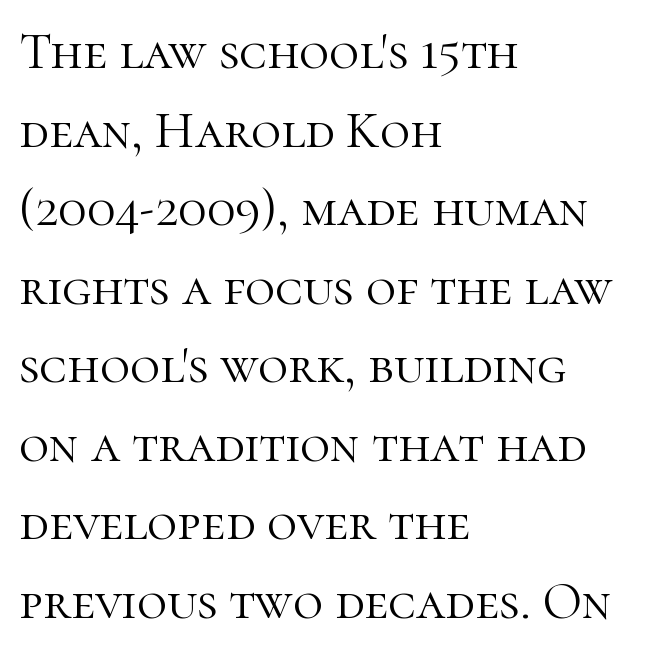
The rendering anchors every line to the left-hand side. Descenders hang freely into open space. Weight class: somewhere from thin through regular. Posture: upright roman. Each letter keeps its own natural width here, so spacing adapts to shape.
